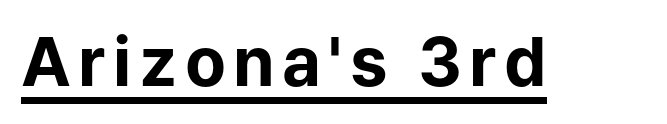
Q: Is the text bold? A: Yes.
Q: Is the text italic (slanted)? A: No, it is upright.
Q: Is the typeface a serif or a sans-serif typeface? A: Sans-serif.
Q: Is the text underlined? A: Yes.
Q: Width (condensed, normal, or wide)? A: Normal.
Q: Stroke contrast? A: Low.
Q: x-height? A: Medium.
Q: Monospaced? A: No.
